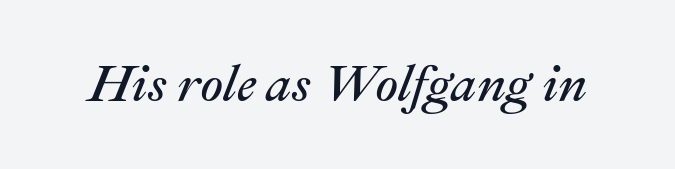
The image shows 51 px regular-weight type, italic (leaning right); set normal letter spacing, not underlined; medium stroke contrast and a medium x-height.
